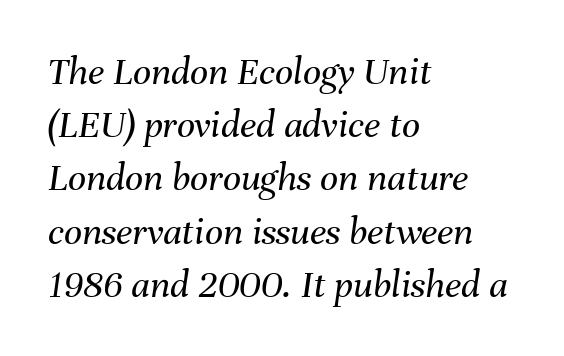
The image shows 40 px regular-weight type, italic (leaning right); set left-aligned, normal line spacing (1.33x), normal letter spacing, not underlined; medium stroke contrast and a medium x-height.
